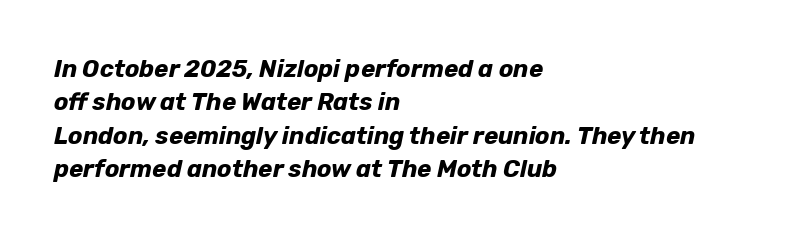
Q: Is the text bold? A: Yes.
Q: Is the text italic (slanted)? A: Yes, it leans right by about 12 degrees.
Q: Is the text underlined? A: No.
Q: How is the paragraph aligned? A: Left-aligned.
Q: Is the spacing between letters normal or unusually wide? A: Normal.
Q: Is the spacing between lines tight, normal or loose? A: Normal.
